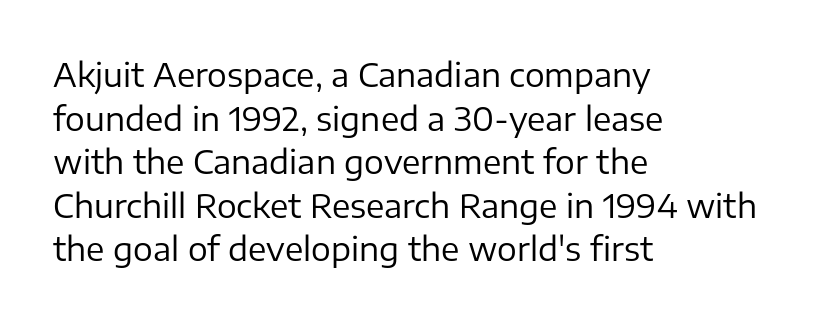
{"serif": "no", "italic": "no", "bold": "no", "weight": "regular", "width": "normal", "stroke_contrast": "low", "x_height": "medium", "monospaced": "no", "underline": "no", "align": "left", "line_spacing": "normal", "line_spacing_ratio": 1.32, "letter_spacing": "normal", "letter_spacing_em": 0.0, "glyph_px": 33}
